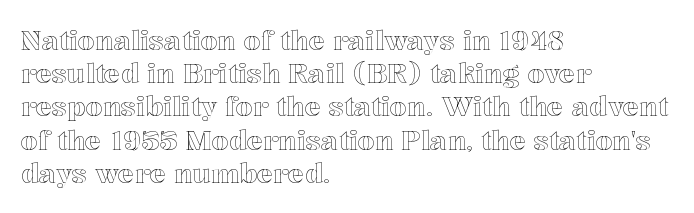
{"italic": "no", "underline": "no", "align": "left", "line_spacing_ratio": 1.23, "letter_spacing": "normal", "letter_spacing_em": 0.0, "glyph_px": 27}
